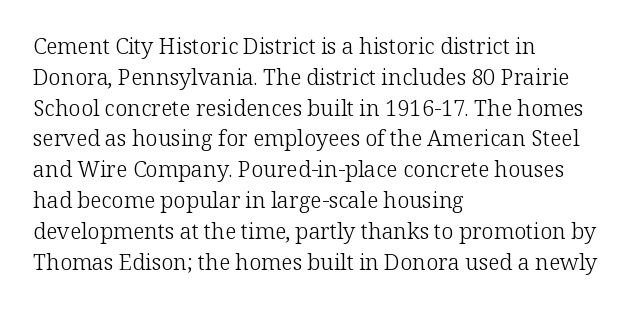
Q: Is the text bold? A: No.
Q: Is the text italic (slanted)? A: No, it is upright.
Q: Is the text underlined? A: No.
Q: How is the paragraph aligned? A: Left-aligned.
Q: Is the spacing between letters normal or unusually wide? A: Normal.
Q: Is the spacing between lines tight, normal or loose? A: Normal.
